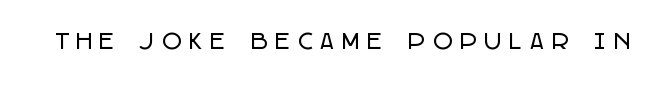
Quick note: underline off. Words appear elongated and porous because spacing is wide. A typesetter would mark this as roman, not italic.
